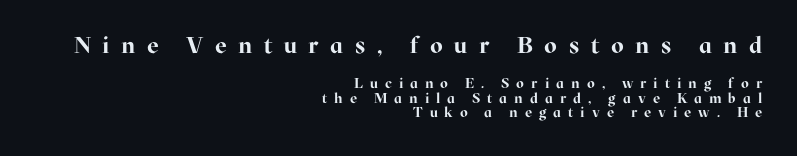
Q: Is the text bold? A: Yes.
Q: Is the text italic (slanted)? A: No, it is upright.
Q: Is the text underlined? A: No.
Q: How is the paragraph aligned? A: Right-aligned.
Q: Is the spacing between letters normal or unusually wide? A: Unusually wide.
Q: Is the spacing between lines tight, normal or loose? A: Tight.
Q: Which block of text is set in a larger size, the first (top) or the second (bottom)? A: The first (top) one.
